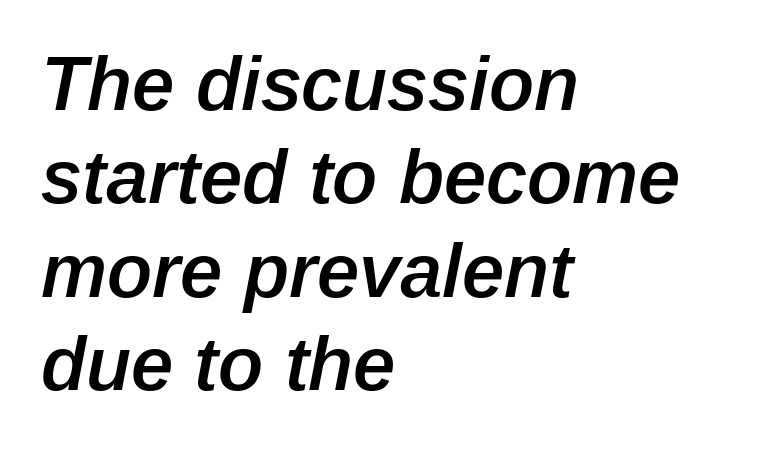
A typesetter would call this proportional, since set widths differ per character. Caption: standard tracking, unaltered. The area under the type is left untouched. Every row of glyphs begins at an identical x-position on the left. The lettering tilts uniformly, giving the passage an italic look.
